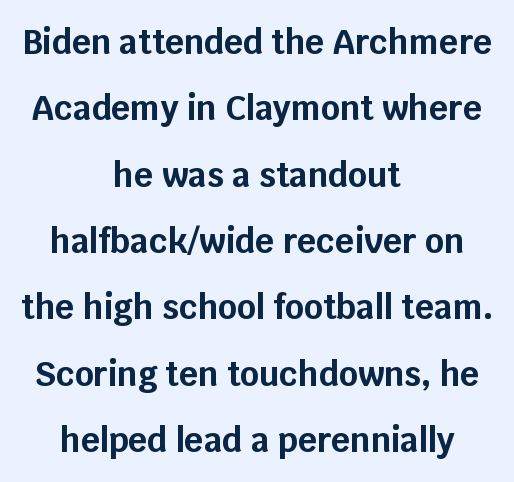
{"serif": "no", "italic": "no", "bold": "yes", "weight": "bold", "width": "normal", "stroke_contrast": "low", "x_height": "large", "monospaced": "no", "underline": "no", "align": "center", "line_spacing": "loose", "line_spacing_ratio": 2.01, "letter_spacing": "normal", "letter_spacing_em": 0.0, "glyph_px": 33}
